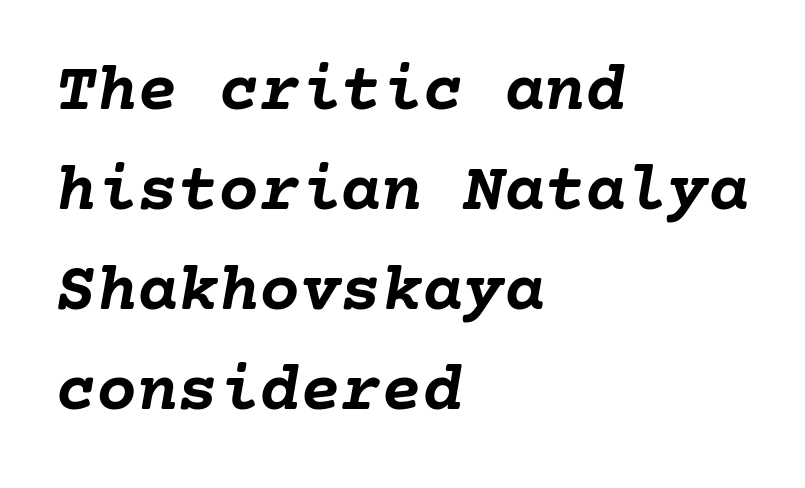
The image shows 68 px semibold type, italic (leaning right); set left-aligned, normal line spacing (1.47x), normal letter spacing, not underlined; low stroke contrast and a medium x-height.
